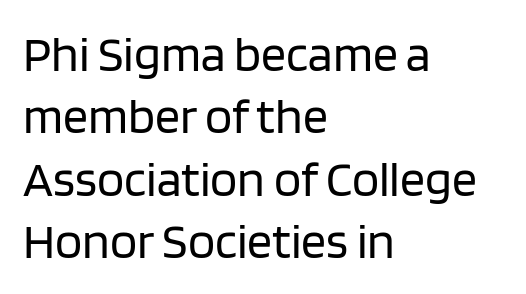
No feet cap the strokes, marking this as sans-serif type. A quiet, ordinary-to-light weight characterises the typeface. This is the regular roman posture of the typeface. Here the glyphs are tracked normally, forming tight word shapes. Character widths vary here, with narrow letters taking less room than wide ones.
